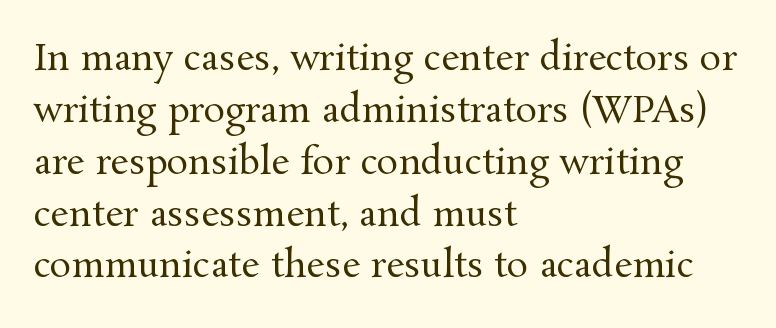
Q: Is the text bold? A: No.
Q: Is the text italic (slanted)? A: No, it is upright.
Q: Is the typeface a serif or a sans-serif typeface? A: Serif.
Q: Is the text underlined? A: No.
Q: How is the paragraph aligned? A: Left-aligned.
Q: Is the spacing between letters normal or unusually wide? A: Normal.
Q: Is the spacing between lines tight, normal or loose? A: Normal.
Q: Width (condensed, normal, or wide)? A: Normal.
Q: Stroke contrast? A: Medium.
Q: x-height? A: Medium.
Q: Monospaced? A: No.
